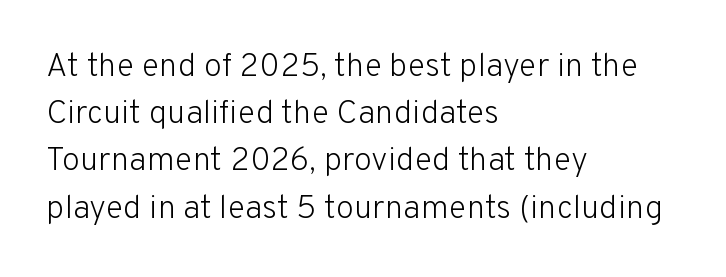
Q: Is the text bold? A: No.
Q: Is the text italic (slanted)? A: No, it is upright.
Q: Is the typeface a serif or a sans-serif typeface? A: Sans-serif.
Q: Is the text underlined? A: No.
Q: How is the paragraph aligned? A: Left-aligned.
Q: Is the spacing between letters normal or unusually wide? A: Normal.
Q: Is the spacing between lines tight, normal or loose? A: Normal.
Q: Width (condensed, normal, or wide)? A: Normal.
Q: Stroke contrast? A: Low.
Q: x-height? A: Medium.
Q: Monospaced? A: No.
